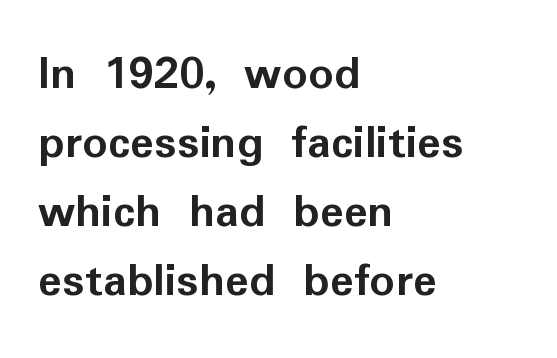
The image shows 50 px semibold sans-serif type, upright; set left-aligned, normal line spacing (1.38x), normal letter spacing, not underlined; low stroke contrast and a medium x-height.
